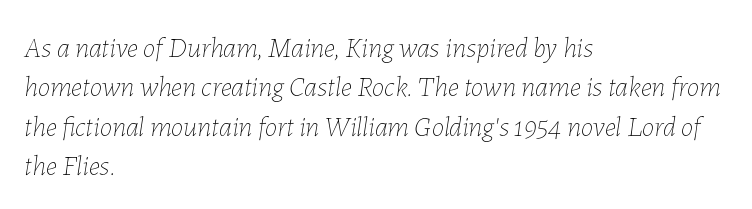
{"italic": "yes", "lean": "right", "slant_degrees": 7, "bold": "no", "weight": "thin", "width": "normal", "stroke_contrast": "low", "x_height": "medium", "monospaced": "no", "underline": "no", "align": "left", "line_spacing": "normal", "line_spacing_ratio": 1.41, "letter_spacing": "normal", "letter_spacing_em": 0.0, "glyph_px": 28}
